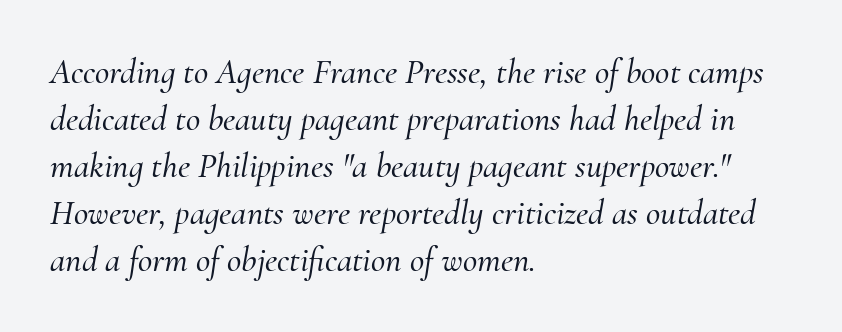
{"serif": "yes", "italic": "yes", "lean": "right", "slant_degrees": 10, "width": "normal", "stroke_contrast": "medium", "x_height": "small", "monospaced": "no", "underline": "no", "align": "left", "line_spacing": "normal", "line_spacing_ratio": 1.34, "letter_spacing": "normal", "letter_spacing_em": 0.0, "glyph_px": 35}
